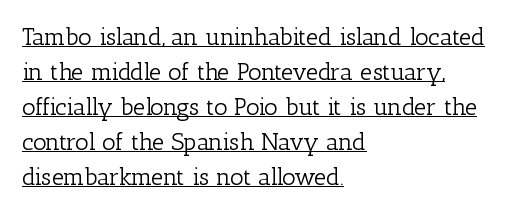
{"italic": "no", "bold": "no", "underline": "yes", "align": "left", "line_spacing": "normal", "line_spacing_ratio": 1.46, "letter_spacing": "normal", "letter_spacing_em": 0.0, "glyph_px": 24}
